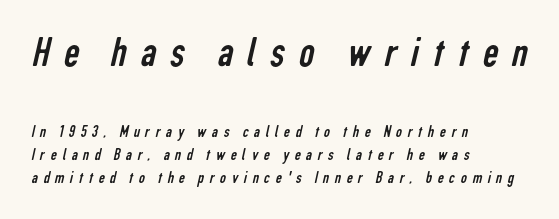
The image shows 43 px regular-weight, condensed sans-serif type; set left-aligned, normal line spacing (1.35x), unusually wide letter spacing (+0.33 em), not underlined; the first (top) block is 2.53x larger; low stroke contrast and a medium x-height.
